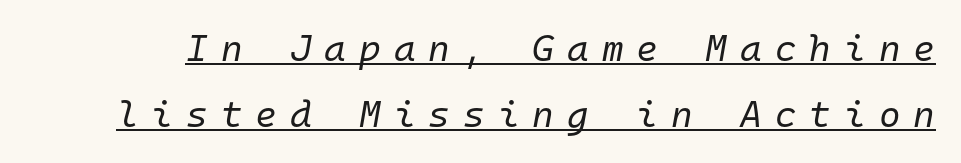
{"italic": "yes", "lean": "right", "slant_degrees": 10, "bold": "no", "weight": "regular", "width": "normal", "stroke_contrast": "low", "x_height": "medium", "monospaced": "yes", "underline": "yes", "line_spacing_ratio": 1.79, "letter_spacing": "wide", "letter_spacing_em": 0.35, "glyph_px": 37}
